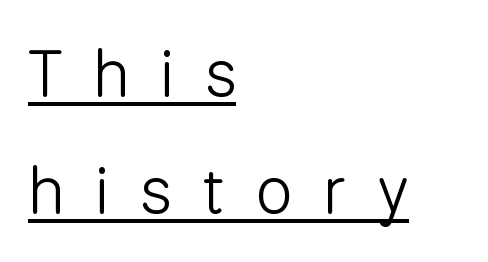
The passage shown is typed in a proportional face where columns would drift. This sample carries an underscore along the baseline area. Between one letter and the next there's a generous, obvious gap. Compared with a centered layout, this one pins lines to the left instead. Is the type heavy? It reads as light-to-regular instead.
